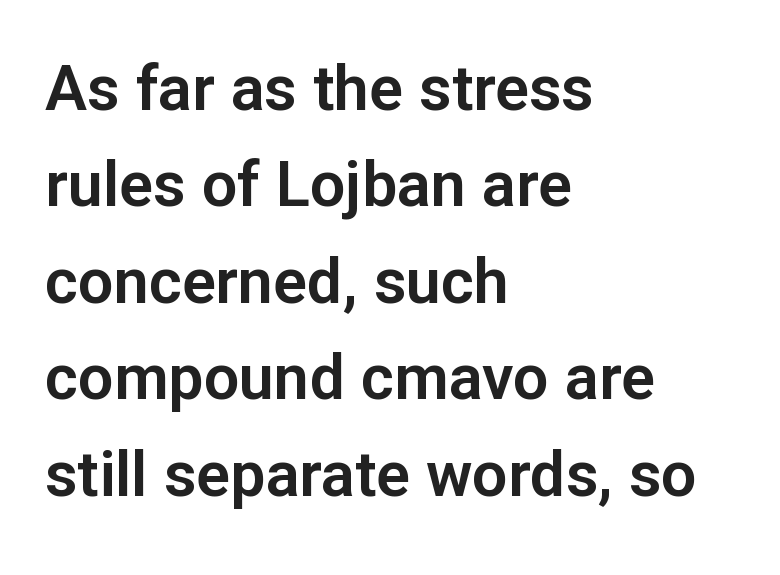
The image shows 63 px sans-serif type, upright; set left-aligned, normal line spacing (1.53x), normal letter spacing, not underlined; low stroke contrast and a medium x-height.
